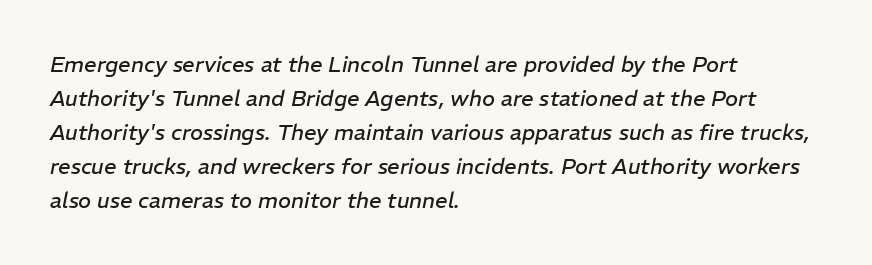
The image shows 22 px text type, italic (leaning right); set left-aligned, normal line spacing (1.55x), normal letter spacing, not underlined.
